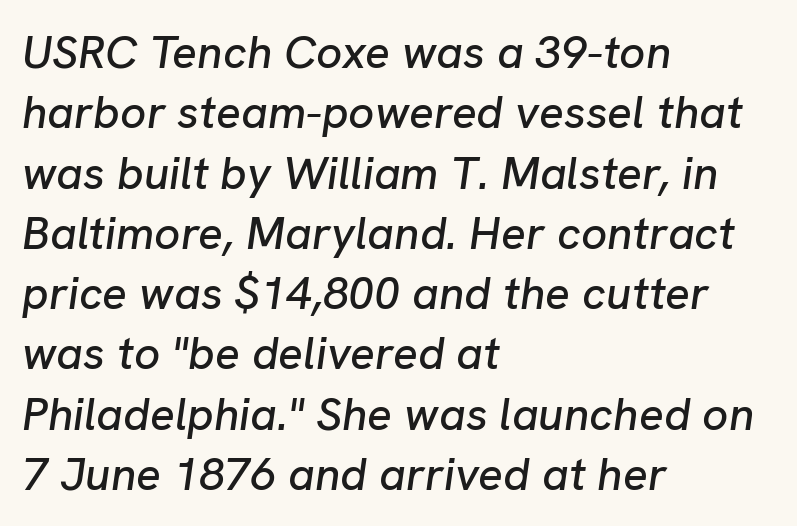
No word sits above an underline. Is there much room between lines? A standard amount, neither cramped nor airy. The paragraph has a hard left edge and a soft right edge. Each letter keeps its own natural width here, so spacing adapts to shape. A typesetter would mark this as italic.
